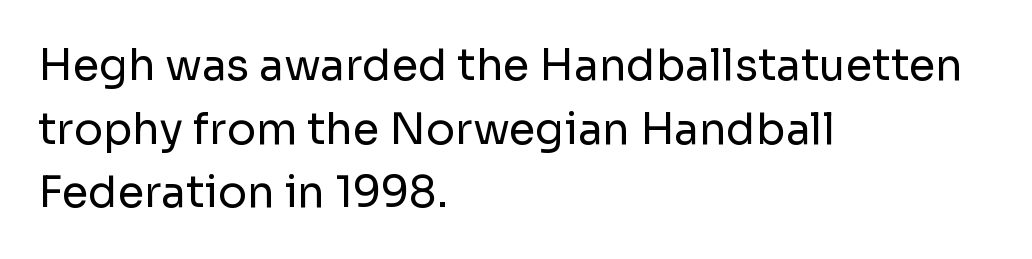
{"serif": "no", "italic": "no", "bold": "no", "weight": "regular", "width": "normal", "stroke_contrast": "low", "x_height": "medium", "monospaced": "no", "underline": "no", "align": "left", "line_spacing": "normal", "line_spacing_ratio": 1.48, "letter_spacing": "normal", "letter_spacing_em": 0.0, "glyph_px": 43}
